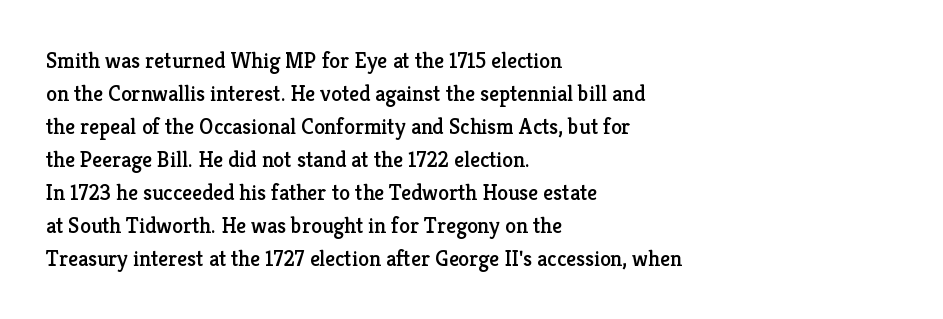
A clean baseline with only descenders dipping below it. Standard letterfit; no display-style spreading of the glyphs. Notice how descenders clear the ascenders below comfortably — that's standard leading. It's the straight-up-and-down kind of type. Does the copy run flush right? No — it runs flush left.
